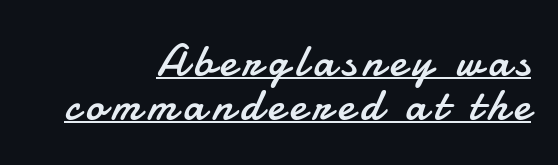
Q: Is the text bold? A: No.
Q: Is the text italic (slanted)? A: Yes.
Q: Is the typeface a serif or a sans-serif typeface? A: Sans-serif.
Q: Is the text underlined? A: Yes.
Q: How is the paragraph aligned? A: Right-aligned.
Q: Is the spacing between lines tight, normal or loose? A: Tight.
Q: Width (condensed, normal, or wide)? A: Normal.
Q: Stroke contrast? A: Low.
Q: x-height? A: Small.
Q: Monospaced? A: No.
